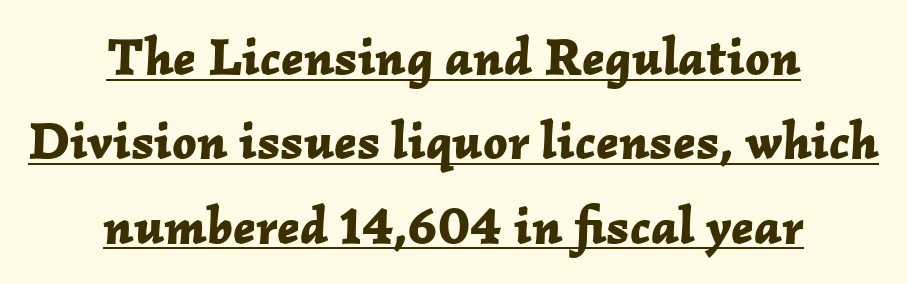
Q: Is the text bold? A: Yes.
Q: Is the text italic (slanted)? A: Yes, it leans right by about 2 degrees.
Q: Is the text underlined? A: Yes.
Q: How is the paragraph aligned? A: Centered.
Q: Is the spacing between letters normal or unusually wide? A: Normal.
Q: Is the spacing between lines tight, normal or loose? A: Normal.
Q: Width (condensed, normal, or wide)? A: Normal.
Q: Stroke contrast? A: Low.
Q: x-height? A: Medium.
Q: Monospaced? A: No.
